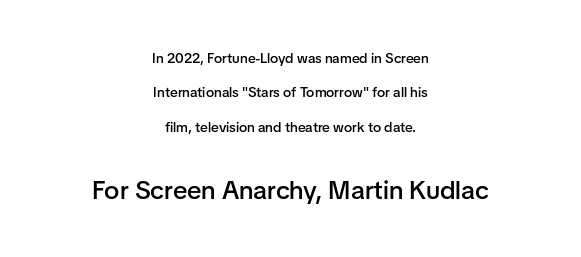
The image shows 26 px text type, upright; set centered, loose line spacing (2.46x), normal letter spacing, not underlined; the second (bottom) block is 1.86x larger.
